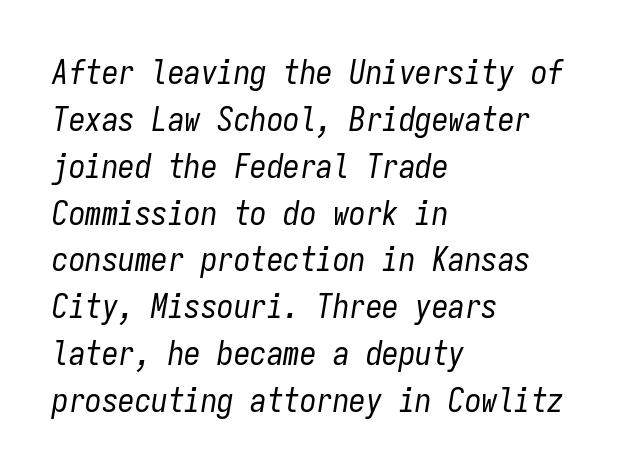
The image shows 33 px regular-weight, condensed type, italic (leaning right), monospaced; set left-aligned, normal line spacing (1.42x), normal letter spacing, not underlined; low stroke contrast and a medium x-height.
